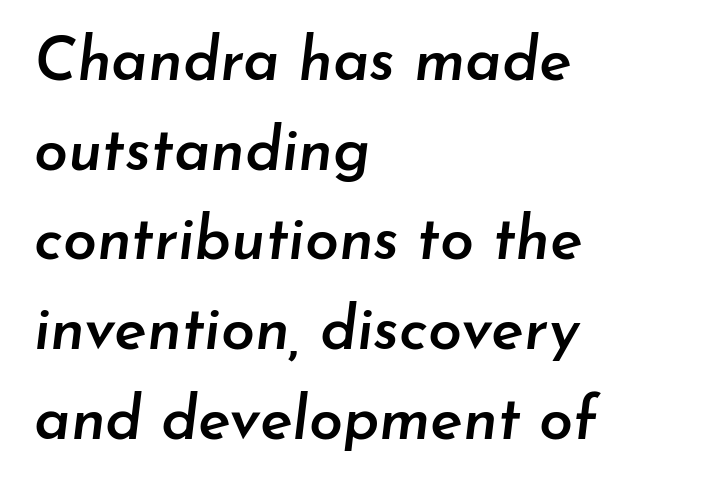
{"italic": "yes", "lean": "right", "slant_degrees": 7, "bold": "semi", "weight": "semibold", "width": "normal", "stroke_contrast": "low", "x_height": "small", "monospaced": "no", "underline": "no", "align": "left", "line_spacing": "normal", "line_spacing_ratio": 1.47, "letter_spacing": "normal", "letter_spacing_em": 0.0, "glyph_px": 61}
